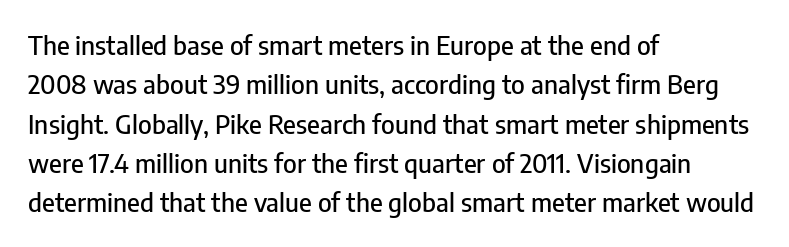
Q: Is the text italic (slanted)? A: No, it is upright.
Q: Is the text underlined? A: No.
Q: How is the paragraph aligned? A: Left-aligned.
Q: Is the spacing between letters normal or unusually wide? A: Normal.
Q: Is the spacing between lines tight, normal or loose? A: Normal.
